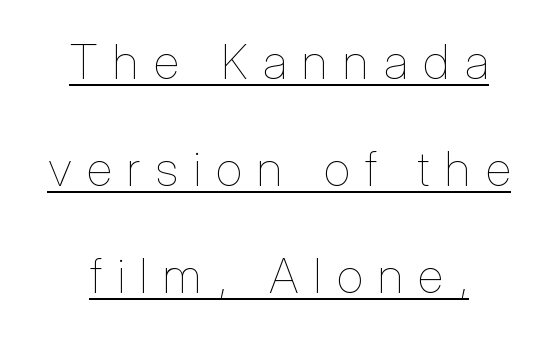
The image shows 48 px thin, condensed type, upright; set centered, loose line spacing (2.23x), unusually wide letter spacing (+0.33 em), underlined; low stroke contrast and a medium x-height.
